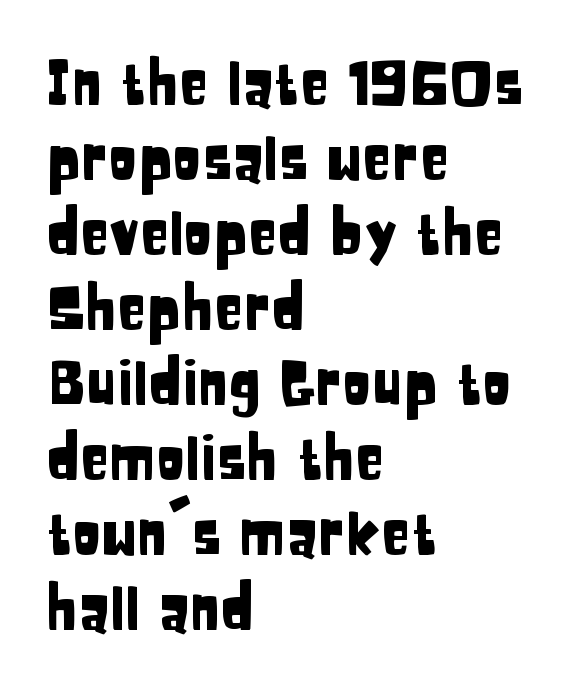
The image shows 60 px condensed sans-serif type, upright; set left-aligned, normal line spacing (1.25x), normal letter spacing, not underlined; low stroke contrast and a large x-height.
